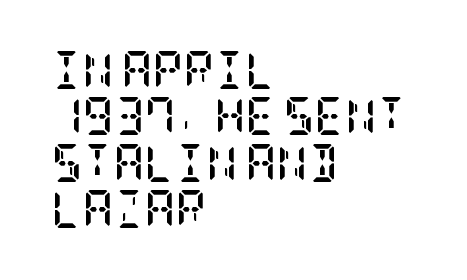
The image shows 38 px semibold, condensed serif type, upright; set left-aligned, line spacing 1.22x, normal letter spacing, not underlined; low stroke contrast and a large x-height.
